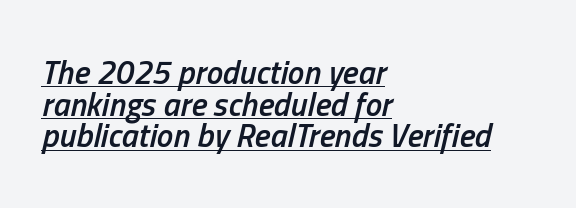
The image shows 33 px semibold, condensed type, italic (leaning right); set left-aligned, tight line spacing (0.96x), normal letter spacing, underlined; low stroke contrast and a medium x-height.
